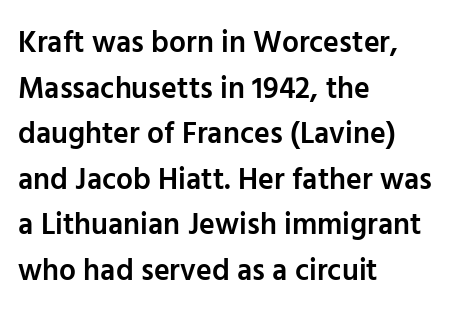
Q: Is the text bold? A: Semi-bold.
Q: Is the text italic (slanted)? A: No, it is upright.
Q: Is the typeface a serif or a sans-serif typeface? A: Sans-serif.
Q: Is the text underlined? A: No.
Q: How is the paragraph aligned? A: Left-aligned.
Q: Is the spacing between letters normal or unusually wide? A: Normal.
Q: Is the spacing between lines tight, normal or loose? A: Normal.
Q: Width (condensed, normal, or wide)? A: Normal.
Q: Stroke contrast? A: Low.
Q: x-height? A: Medium.
Q: Monospaced? A: No.
